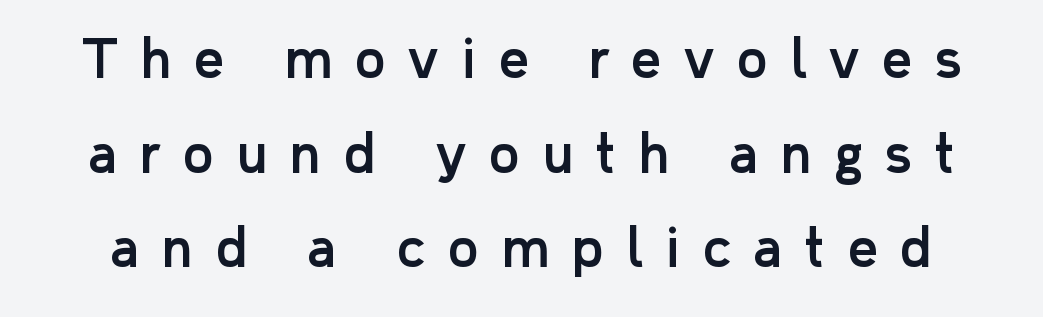
Unlike italic type, these characters show no tilt at all. Type style note: lacks serifs. Think of a printed novel: that variable character pitch is what you see here. Glance below the letters and you will spot only blank space.
